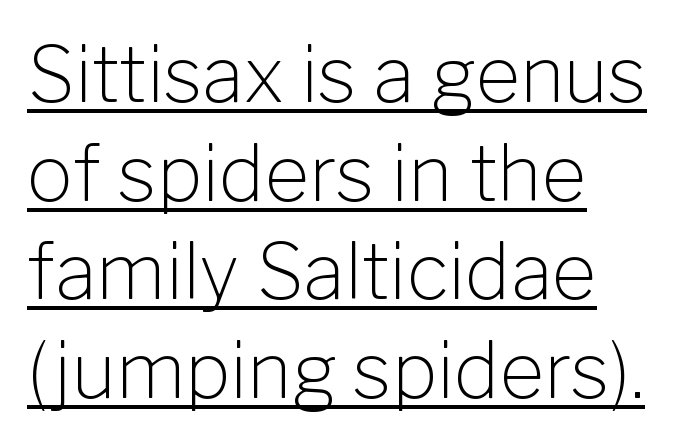
{"serif": "no", "italic": "no", "bold": "no", "weight": "light", "width": "normal", "stroke_contrast": "low", "x_height": "medium", "monospaced": "no", "underline": "yes", "align": "left", "line_spacing": "normal", "line_spacing_ratio": 1.28, "letter_spacing": "normal", "letter_spacing_em": 0.0, "glyph_px": 77}
